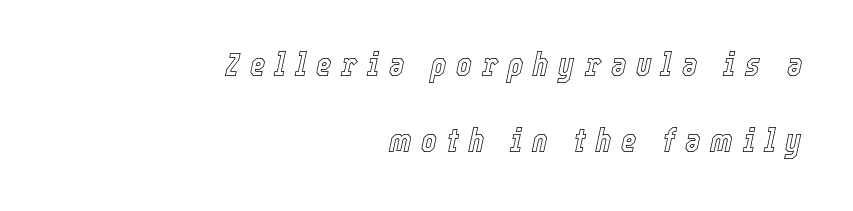
Quick note: italic. Loose tracking; the words dissolve into strings of separated letters. Quick note: interline space is abundant. Compared with a flush-left layout, this one pins lines to the opposite, right side. The rendering uses natural spacing where letterforms have individual widths.
